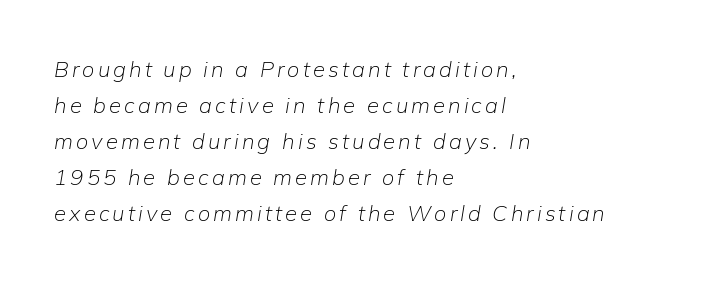
Is this a heavy cut? Hardly; it is regular or lighter. The whole block is typeset with a tilt. Short and long lines alike share a common starting point at left. Baseline-to-baseline distance is the conventional proportion of letter height.
